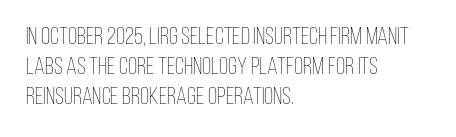
The image shows 24 px text type, upright; set left-aligned, normal line spacing (1.26x), normal letter spacing, not underlined.
